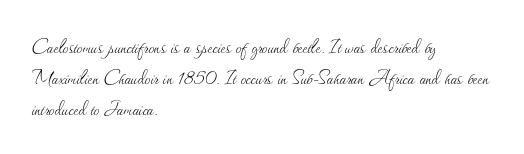
Descenders are the only things crossing below the line. The font sits on the lighter half of the weight spectrum, regular included. Does the copy run flush right? No — it runs flush left. Vertically, the passage feels balanced, rows spaced as you'd expect.
